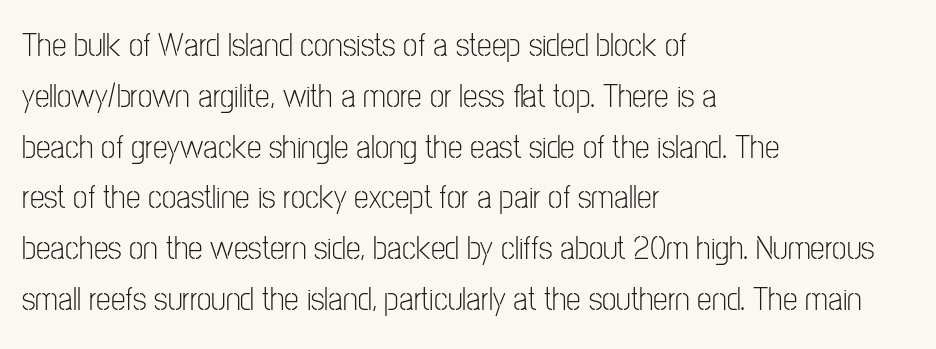
The image shows 33 px light, condensed sans-serif type, upright; set left-aligned, normal line spacing (1.54x), normal letter spacing, not underlined; low stroke contrast and a medium x-height.
